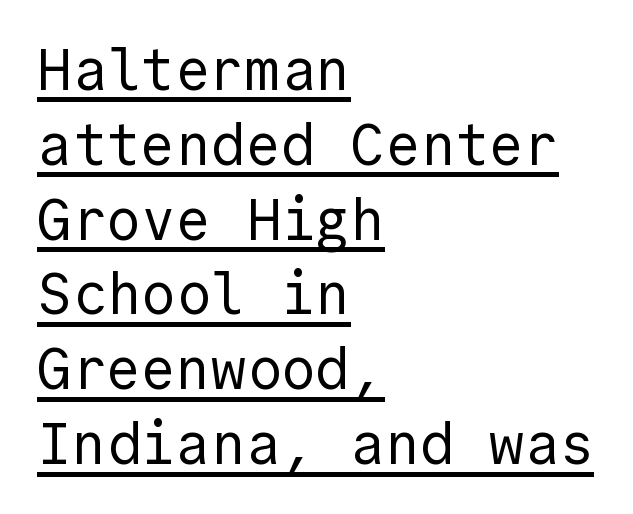
The image shows 58 px regular-weight sans-serif type, upright; set left-aligned, normal line spacing (1.29x), normal letter spacing, underlined; a medium x-height.
